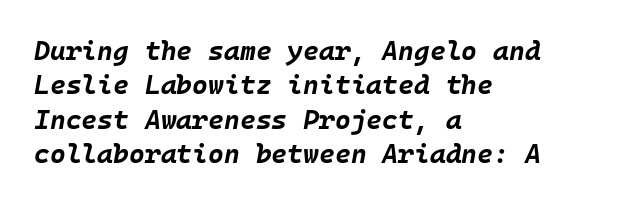
The strokes are fattened all the way to bold. Nobody drew a line under any word here. The typesetter chose a ragged-right arrangement here. Is there much room between lines? A standard amount, neither cramped nor airy.
